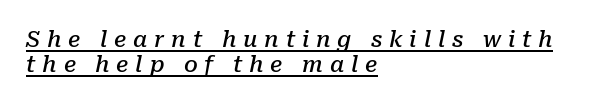
Q: Is the text bold? A: Semi-bold.
Q: Is the text italic (slanted)? A: Yes, it leans right by about 10 degrees.
Q: Is the text underlined? A: Yes.
Q: How is the paragraph aligned? A: Left-aligned.
Q: Is the spacing between letters normal or unusually wide? A: Unusually wide.
Q: Is the spacing between lines tight, normal or loose? A: Tight.
